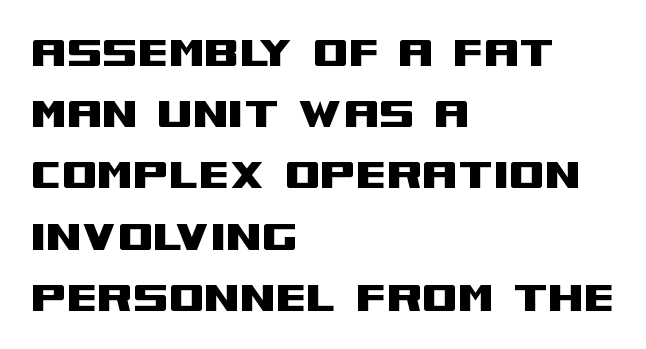
Q: Is the text italic (slanted)? A: No, it is upright.
Q: Is the typeface a serif or a sans-serif typeface? A: Sans-serif.
Q: Is the text underlined? A: No.
Q: How is the paragraph aligned? A: Left-aligned.
Q: Is the spacing between letters normal or unusually wide? A: Normal.
Q: Width (condensed, normal, or wide)? A: Wide.
Q: Stroke contrast? A: Medium.
Q: x-height? A: Large.
Q: Monospaced? A: No.
